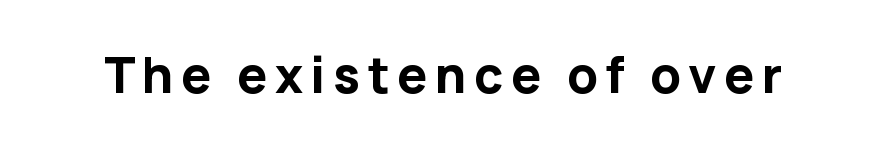
The image shows 50 px bold sans-serif type, upright; set not underlined; low stroke contrast and a medium x-height.
